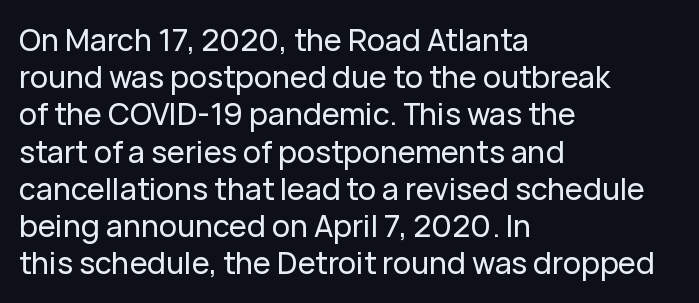
The image shows 30 px sans-serif type, upright; set left-aligned, line spacing 1.24x, normal letter spacing, not underlined; low stroke contrast and a medium x-height.
